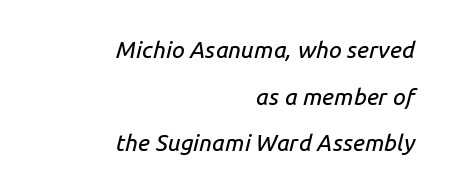
The image shows 23 px text type, italic (leaning right); set right-aligned, loose line spacing (2.03x), normal letter spacing, not underlined.
